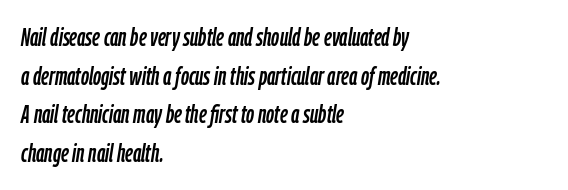
The image shows 25 px text type, italic (leaning right); set left-aligned, normal line spacing (1.55x), normal letter spacing, not underlined.
